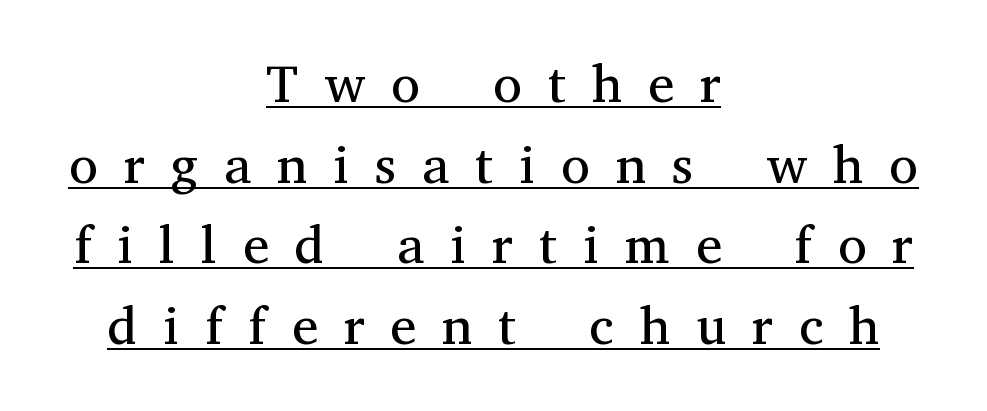
{"serif": "yes", "italic": "no", "bold": "no", "weight": "regular", "width": "normal", "stroke_contrast": "medium", "x_height": "medium", "monospaced": "no", "underline": "yes", "align": "center", "line_spacing": "normal", "line_spacing_ratio": 1.52, "letter_spacing": "wide", "letter_spacing_em": 0.49, "glyph_px": 53}
